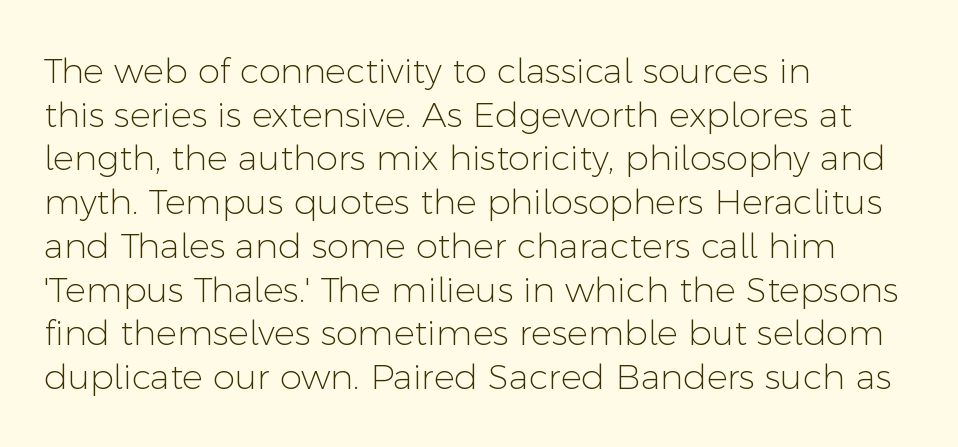
{"serif": "no", "italic": "no", "bold": "no", "weight": "light", "width": "normal", "stroke_contrast": "low", "x_height": "medium", "monospaced": "no", "underline": "no", "align": "left", "line_spacing": "normal", "line_spacing_ratio": 1.25, "letter_spacing": "normal", "letter_spacing_em": 0.0, "glyph_px": 35}
